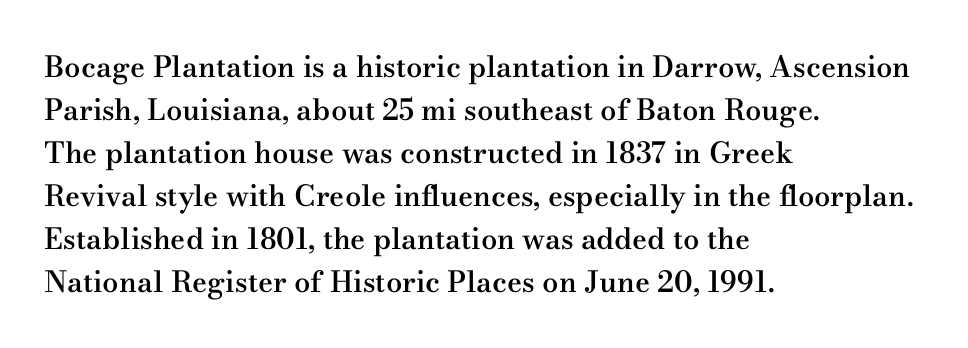
{"serif": "yes", "italic": "no", "bold": "semi", "weight": "semibold", "width": "wide", "stroke_contrast": "medium", "x_height": "small", "monospaced": "no", "underline": "no", "align": "left", "line_spacing": "normal", "line_spacing_ratio": 1.48, "letter_spacing": "normal", "letter_spacing_em": 0.0, "glyph_px": 29}
